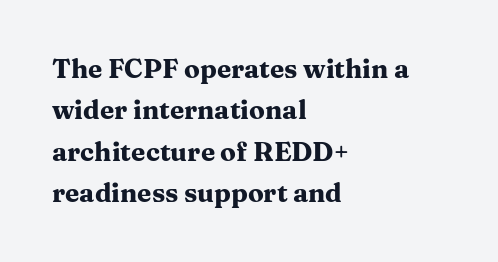
Descenders are the only things crossing below the line. Honestly, the row spacing looks completely unremarkable. The font is running at its bold setting. Inter-character spacing is left at the font's built-in metrics. Vertical strokes here are truly vertical.
